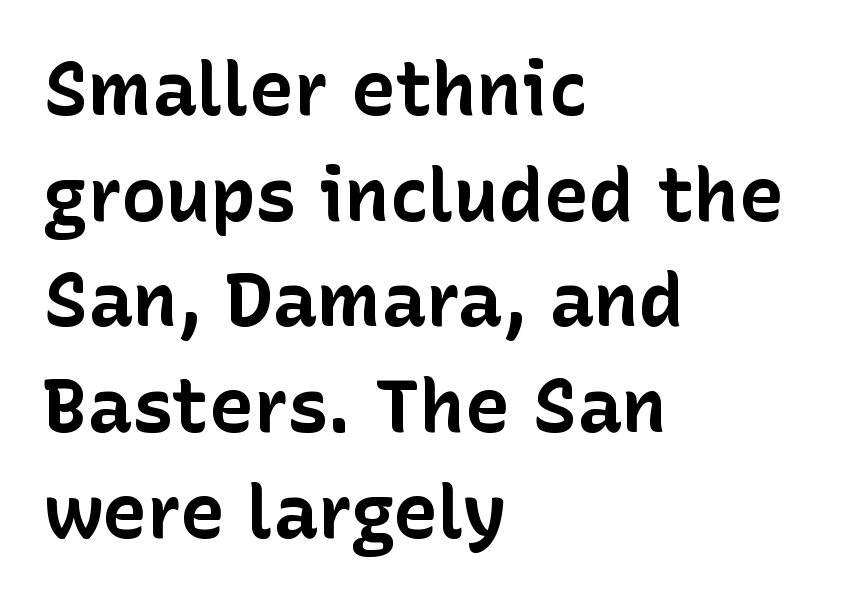
Q: Is the text bold? A: Yes.
Q: Is the text italic (slanted)? A: No, it is upright.
Q: Is the typeface a serif or a sans-serif typeface? A: Sans-serif.
Q: Is the text underlined? A: No.
Q: How is the paragraph aligned? A: Left-aligned.
Q: Is the spacing between letters normal or unusually wide? A: Normal.
Q: Is the spacing between lines tight, normal or loose? A: Normal.
Q: Width (condensed, normal, or wide)? A: Normal.
Q: Stroke contrast? A: Low.
Q: x-height? A: Medium.
Q: Monospaced? A: No.
